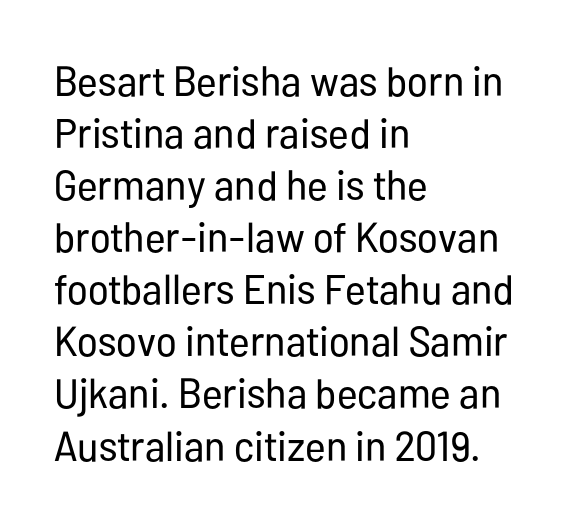
Q: Is the text bold? A: No.
Q: Is the text italic (slanted)? A: No, it is upright.
Q: Is the typeface a serif or a sans-serif typeface? A: Sans-serif.
Q: Is the text underlined? A: No.
Q: How is the paragraph aligned? A: Left-aligned.
Q: Is the spacing between letters normal or unusually wide? A: Normal.
Q: Width (condensed, normal, or wide)? A: Condensed.
Q: Stroke contrast? A: Low.
Q: x-height? A: Medium.
Q: Monospaced? A: No.
